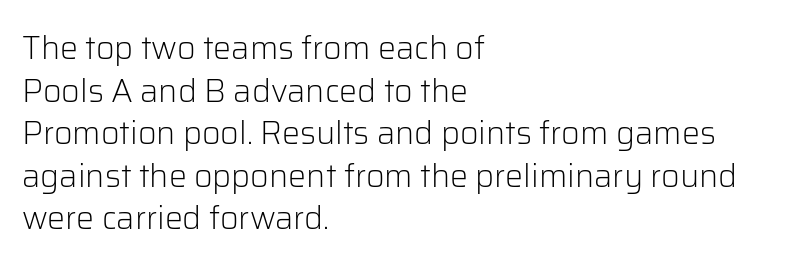
Underlining? Definitely not there. Visually the block forms a straight wall on the left and a jagged coastline on the right. Proportional: the letters do not fall into vertical columns. Horizontal bands of white between lines are of average thickness.
